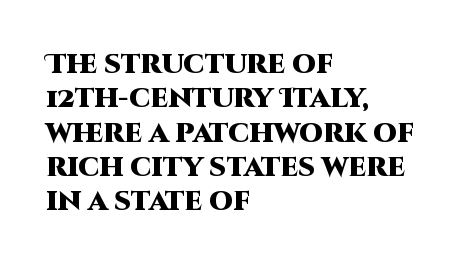
Q: Is the text bold? A: Yes.
Q: Is the text italic (slanted)? A: No, it is upright.
Q: Is the text underlined? A: No.
Q: How is the paragraph aligned? A: Left-aligned.
Q: Is the spacing between letters normal or unusually wide? A: Normal.
Q: Is the spacing between lines tight, normal or loose? A: Normal.
